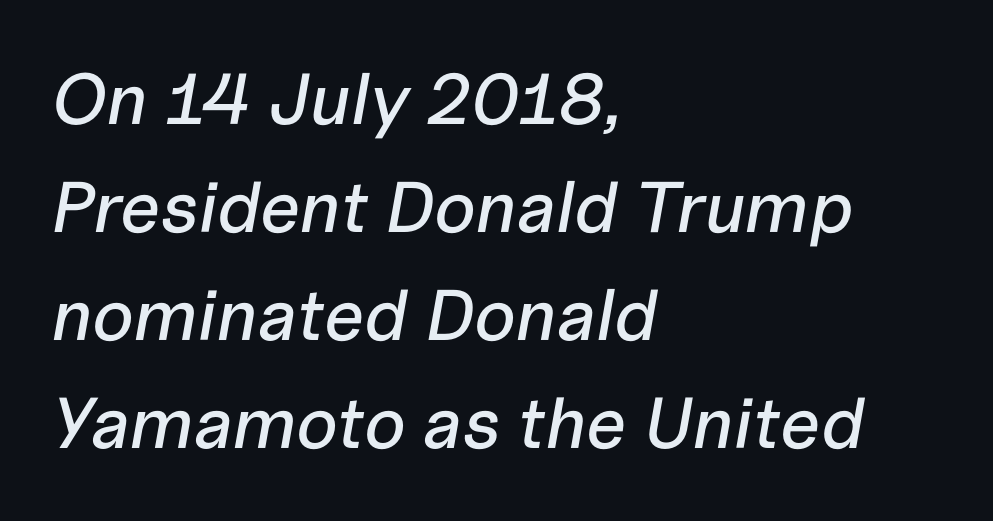
Leftover space on each line is placed entirely after the last word. This is oblique type, the kind used for emphasis or titles. These lines keep a tight, regular rhythm from letter to letter. The passage shown is typed in a proportional face where columns would drift. Leading matches the norm, producing a regular column. Only glyphs here, with clear space below each row.
